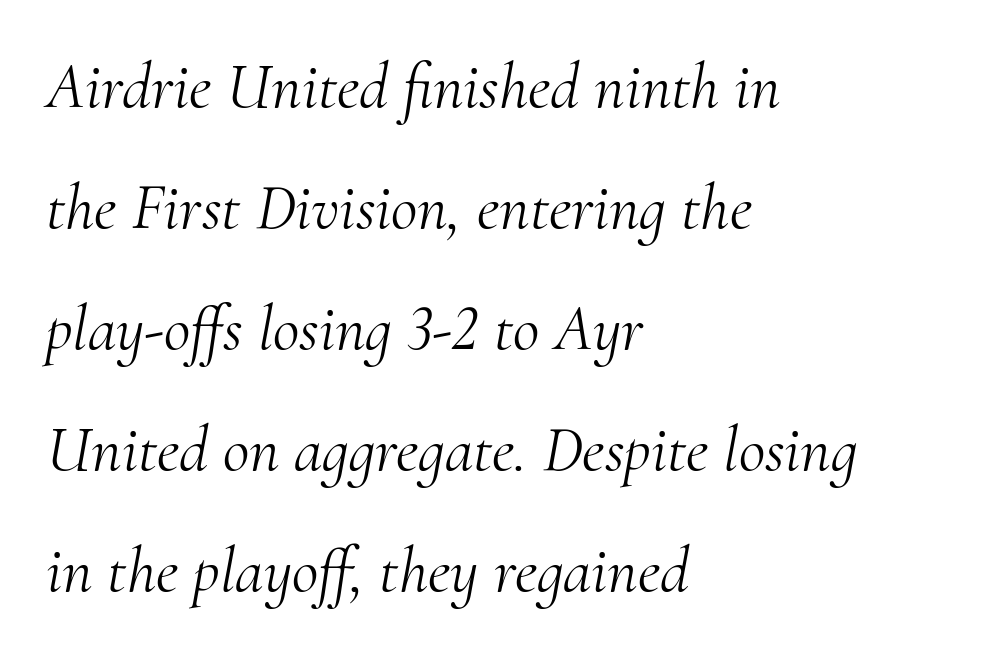
{"serif": "yes", "italic": "yes", "lean": "right", "slant_degrees": 10, "bold": "no", "weight": "light", "width": "normal", "stroke_contrast": "medium", "x_height": "small", "monospaced": "no", "underline": "no", "align": "left", "line_spacing_ratio": 1.86, "letter_spacing": "normal", "letter_spacing_em": 0.0, "glyph_px": 65}
